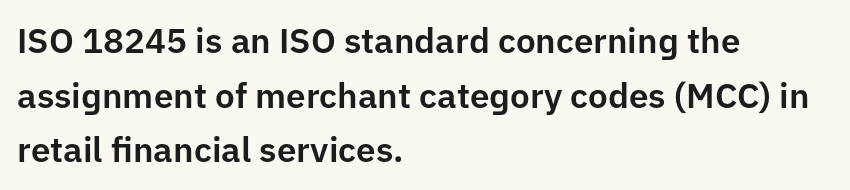
The typesetter chose a ragged-right arrangement here. Unmarked baselines from the first word to the last. Characters follow at the spacing the type designer built in. Characters remain perfectly vertical along every line. Looks like regular typesetting: each glyph gets only the width it needs.
